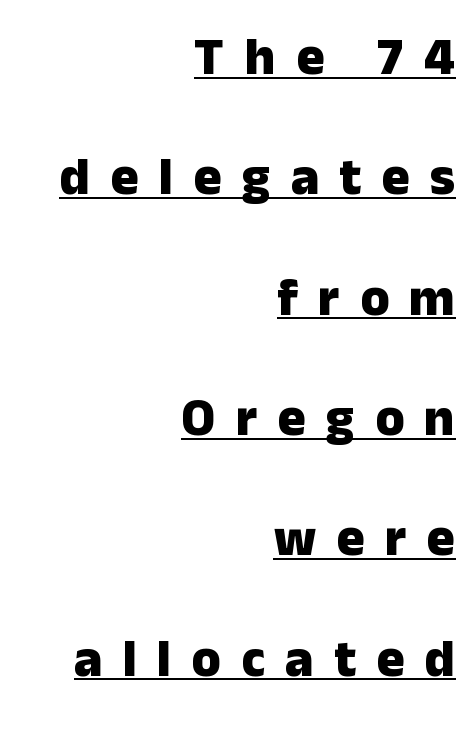
{"serif": "no", "italic": "no", "bold": "yes", "weight": "heavy", "width": "normal", "stroke_contrast": "low", "x_height": "medium", "monospaced": "no", "underline": "yes", "align": "right", "line_spacing": "loose", "line_spacing_ratio": 2.27, "letter_spacing": "wide", "letter_spacing_em": 0.38, "glyph_px": 53}
